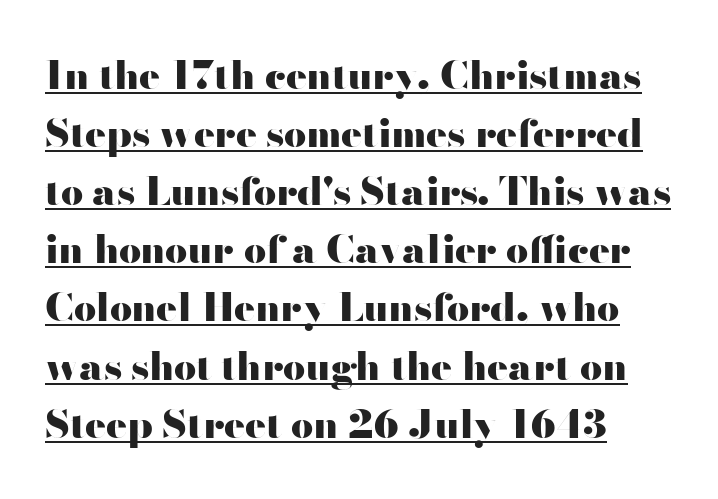
The image shows 39 px heavy, wide type, upright; set left-aligned, normal line spacing (1.49x), normal letter spacing, underlined; high stroke contrast and a small x-height.
